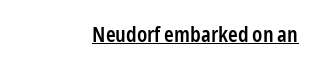
The image shows 22 px text type, upright; set right-aligned, normal letter spacing, underlined.
